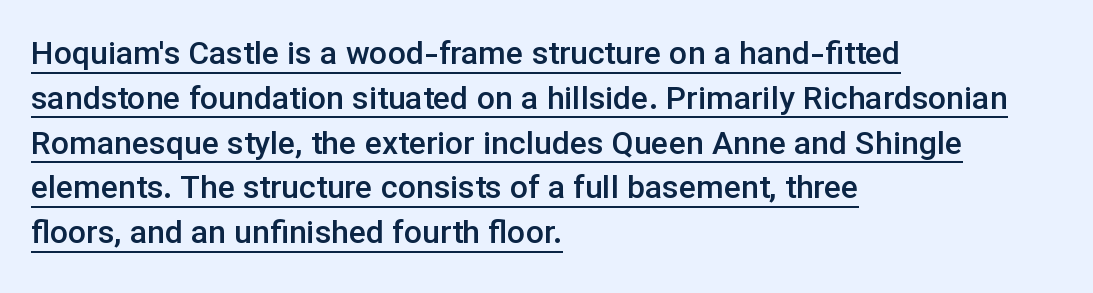
The image shows 32 px semibold sans-serif type, upright; set left-aligned, normal line spacing (1.4x), normal letter spacing, underlined; low stroke contrast and a medium x-height.
